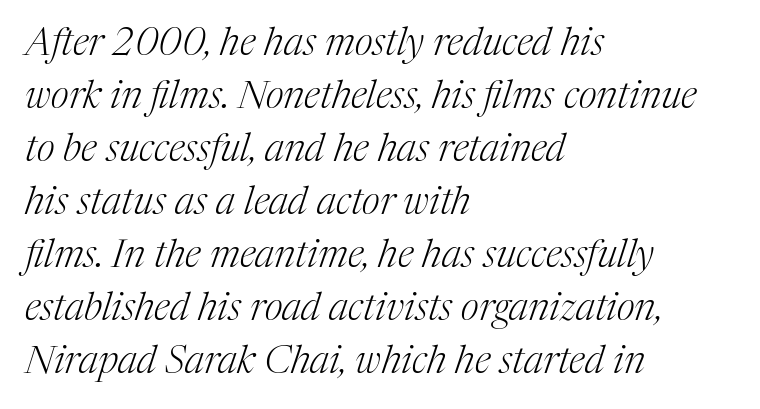
{"serif": "yes", "italic": "yes", "lean": "right", "slant_degrees": 17, "bold": "no", "weight": "light", "width": "normal", "stroke_contrast": "medium", "x_height": "medium", "monospaced": "no", "underline": "no", "align": "left", "line_spacing": "normal", "line_spacing_ratio": 1.36, "letter_spacing": "normal", "letter_spacing_em": 0.0, "glyph_px": 39}
